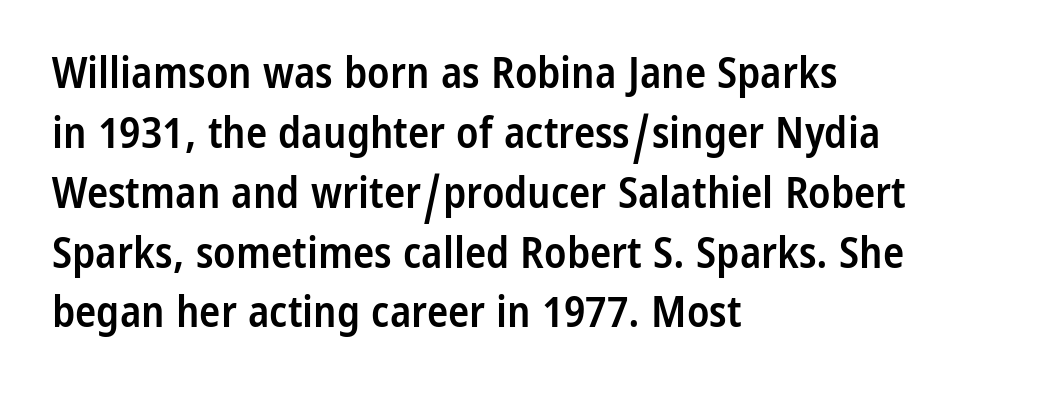
The image shows 44 px semibold, condensed sans-serif type, upright; set left-aligned, normal line spacing (1.36x), normal letter spacing, not underlined; low stroke contrast and a medium x-height.
